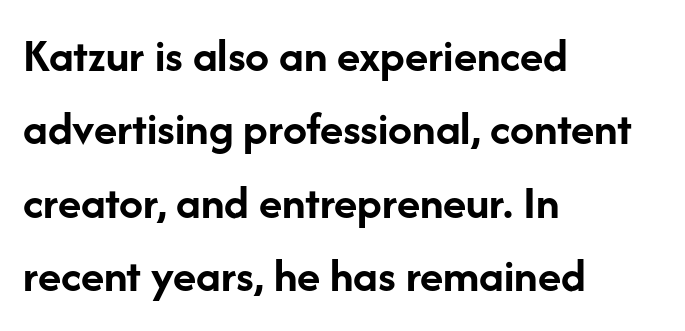
{"serif": "no", "italic": "no", "bold": "yes", "weight": "semibold", "width": "normal", "stroke_contrast": "low", "x_height": "medium", "monospaced": "no", "underline": "no", "align": "left", "line_spacing": "normal", "line_spacing_ratio": 1.53, "letter_spacing": "normal", "letter_spacing_em": 0.0, "glyph_px": 48}
